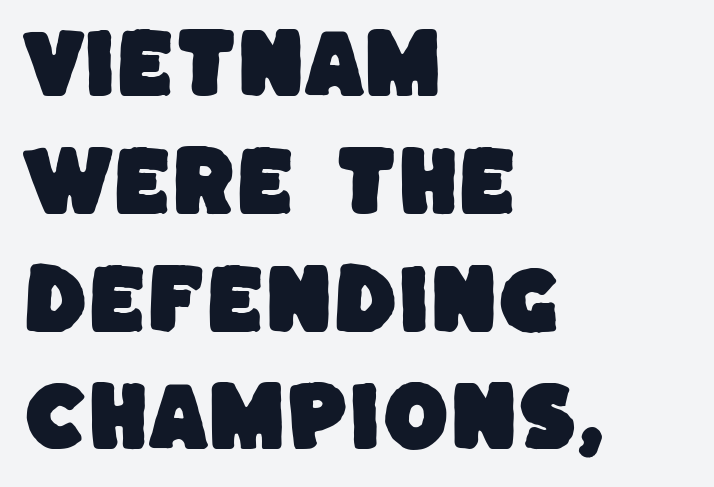
Q: Is the typeface a serif or a sans-serif typeface? A: Sans-serif.
Q: Is the text underlined? A: No.
Q: How is the paragraph aligned? A: Left-aligned.
Q: Is the spacing between letters normal or unusually wide? A: Normal.
Q: Is the spacing between lines tight, normal or loose? A: Normal.
Q: Width (condensed, normal, or wide)? A: Normal.
Q: Stroke contrast? A: Low.
Q: x-height? A: Large.
Q: Monospaced? A: No.
